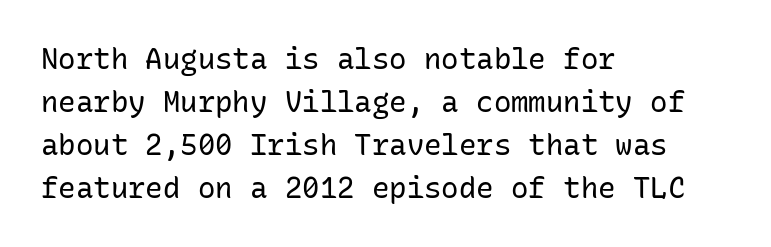
The typesetter chose a ragged-right arrangement here. Every character sits straight up, as roman type does. Any mark beneath the type? The region is blank. Honestly, the letter spacing is just normal — you wouldn't notice it.
